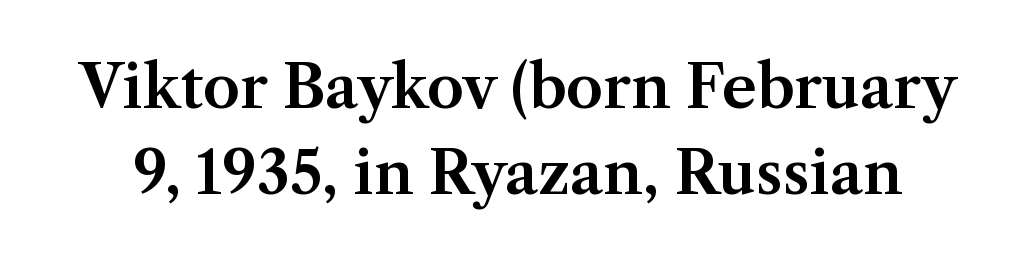
The image shows 59 px serif type, upright; set normal line spacing (1.45x), normal letter spacing, not underlined; medium stroke contrast and a medium x-height.
